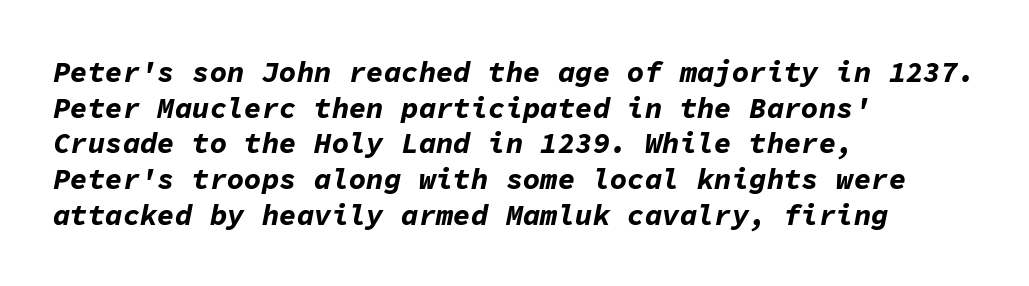
There is no visible air inserted between adjacent glyphs. The space beneath each line is pristine and unruled. Observe the lean: these are italic letterforms. Alignment: flush left. Emphasis by weight is at full strength: bold.
